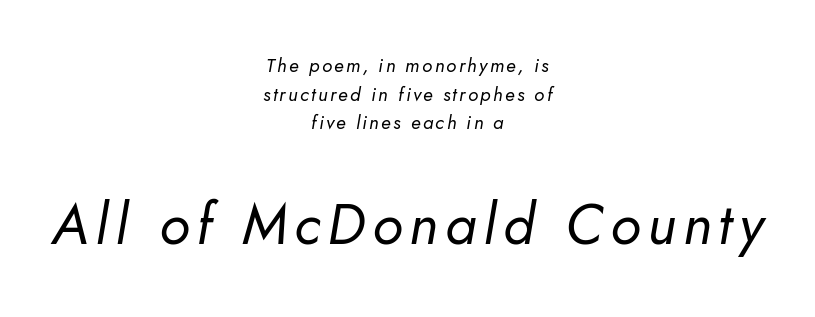
The image shows 57 px regular-weight type, italic (leaning right); set centered, normal line spacing (1.51x), not underlined; the second (bottom) block is 3.0x larger; low stroke contrast and a small x-height.
